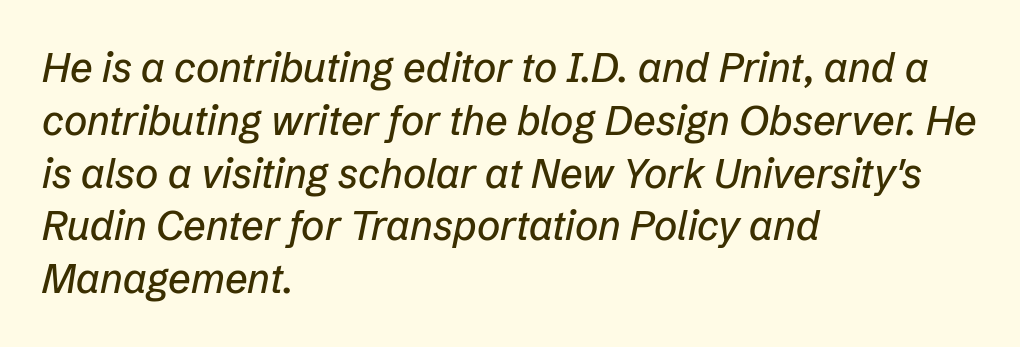
Q: Is the text italic (slanted)? A: Yes, it leans right by about 12 degrees.
Q: Is the text underlined? A: No.
Q: How is the paragraph aligned? A: Left-aligned.
Q: Is the spacing between letters normal or unusually wide? A: Normal.
Q: Is the spacing between lines tight, normal or loose? A: Normal.
Q: Width (condensed, normal, or wide)? A: Normal.
Q: Stroke contrast? A: Low.
Q: x-height? A: Medium.
Q: Monospaced? A: No.
